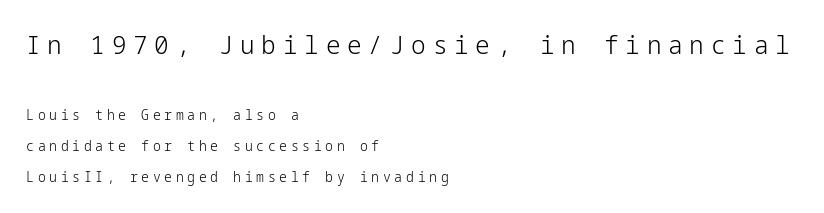
{"italic": "no", "bold": "no", "underline": "no", "align": "left", "line_spacing": "loose", "line_spacing_ratio": 2.22, "letter_spacing": "wide", "letter_spacing_em": 0.26, "larger_block": "first", "size_ratio": 1.86, "glyph_px": 26}
